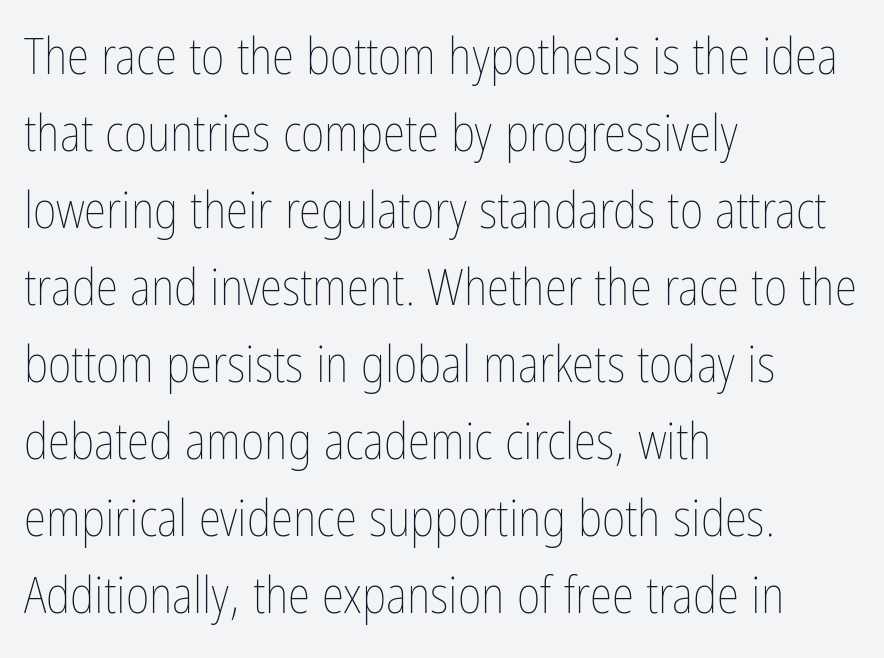
A typesetter would mark this as roman, not italic. The face looks like a standard text weight, possibly lighter. Glyph-to-glyph distance matches everyday printed text. Horizontal alignment here is leftward, the default for most running prose.
